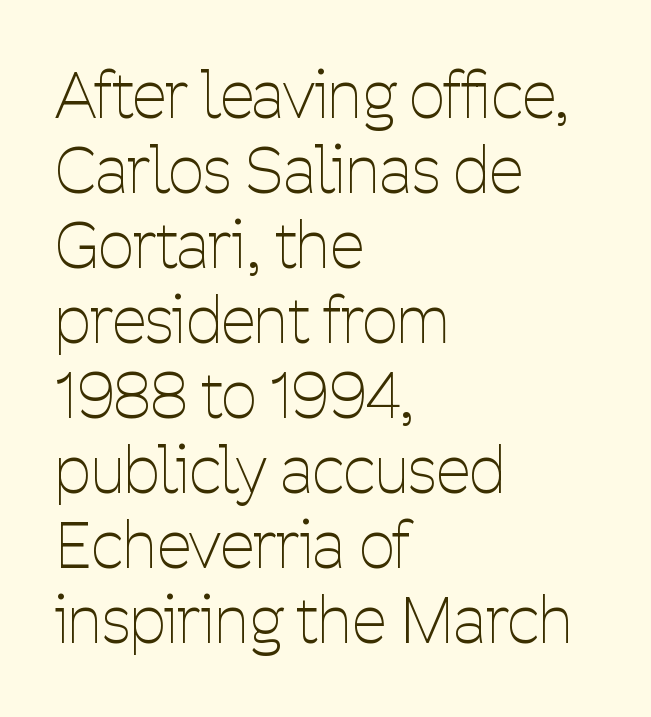
Q: Is the text bold? A: No.
Q: Is the text italic (slanted)? A: No, it is upright.
Q: Is the typeface a serif or a sans-serif typeface? A: Sans-serif.
Q: Is the text underlined? A: No.
Q: How is the paragraph aligned? A: Left-aligned.
Q: Is the spacing between letters normal or unusually wide? A: Normal.
Q: Width (condensed, normal, or wide)? A: Condensed.
Q: Stroke contrast? A: Low.
Q: x-height? A: Medium.
Q: Monospaced? A: No.
